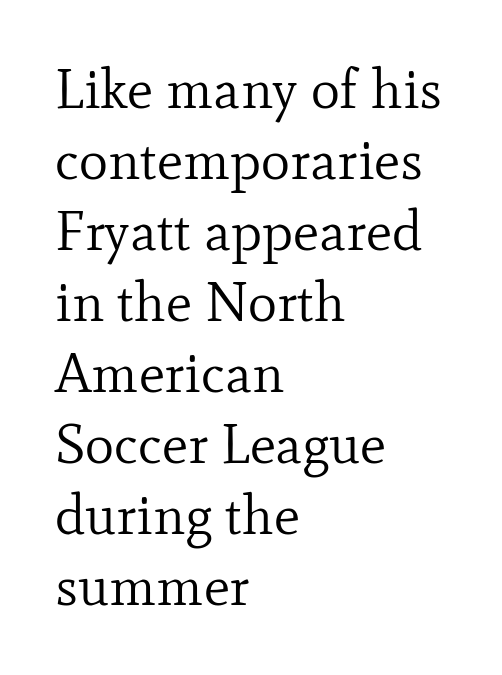
Q: Is the text bold? A: No.
Q: Is the text italic (slanted)? A: No, it is upright.
Q: Is the typeface a serif or a sans-serif typeface? A: Serif.
Q: Is the text underlined? A: No.
Q: How is the paragraph aligned? A: Left-aligned.
Q: Is the spacing between letters normal or unusually wide? A: Normal.
Q: Is the spacing between lines tight, normal or loose? A: Normal.
Q: Width (condensed, normal, or wide)? A: Normal.
Q: Stroke contrast? A: Low.
Q: x-height? A: Small.
Q: Monospaced? A: No.
